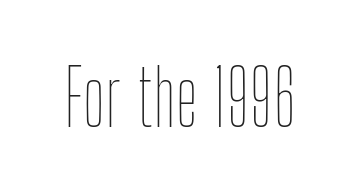
{"italic": "no", "bold": "no", "weight": "thin", "width": "condensed", "stroke_contrast": "low", "x_height": "medium", "monospaced": "no", "underline": "no", "letter_spacing": "normal", "letter_spacing_em": 0.0, "glyph_px": 78}
